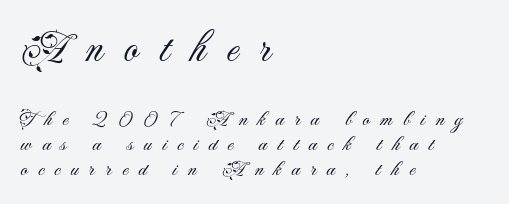
{"serif": "no", "bold": "no", "weight": "light", "width": "normal", "stroke_contrast": "medium", "x_height": "small", "monospaced": "no", "underline": "no", "align": "left", "line_spacing": "tight", "line_spacing_ratio": 1.13, "letter_spacing": "wide", "letter_spacing_em": 0.48, "larger_block": "first", "size_ratio": 2.0, "glyph_px": 44}
